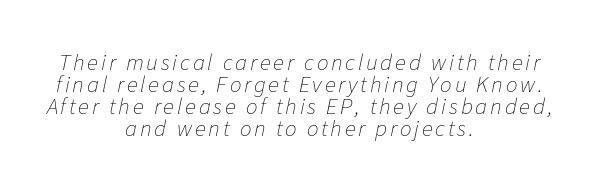
{"italic": "yes", "lean": "right", "slant_degrees": 11, "bold": "no", "underline": "no", "align": "center", "line_spacing": "tight", "line_spacing_ratio": 0.95, "glyph_px": 23}
